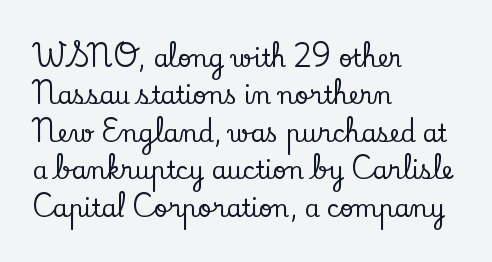
Quick note: interline space is typical. Ordinary non-slanted type is in use. The glyphs are unaccompanied by any horizontal stroke below them. The setting favours the left margin, as ordinary paragraphs usually do.
